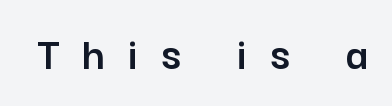
Spacing verdict: proportional, widths tailored to each character. Check under the words: just untouched page. Look at the tracking — it's clearly loosened, letters drifting apart. This sample uses a sans-serif face. In terms of posture, this sample is upright.
